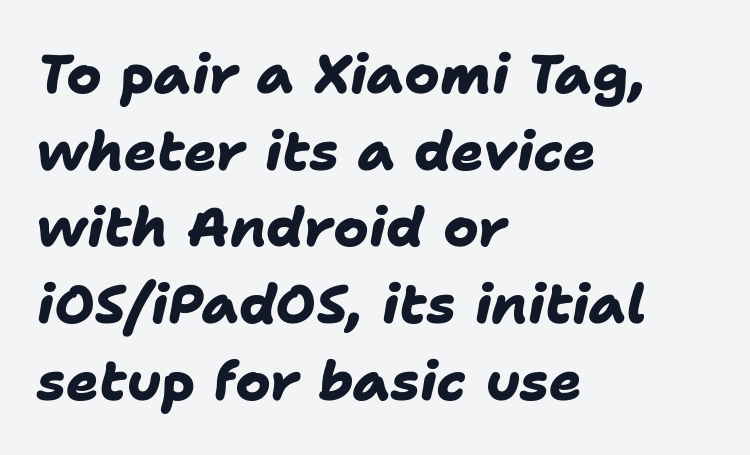
The image shows 54 px heavy sans-serif type; set left-aligned, normal line spacing (1.42x), normal letter spacing, not underlined; low stroke contrast and a medium x-height.
